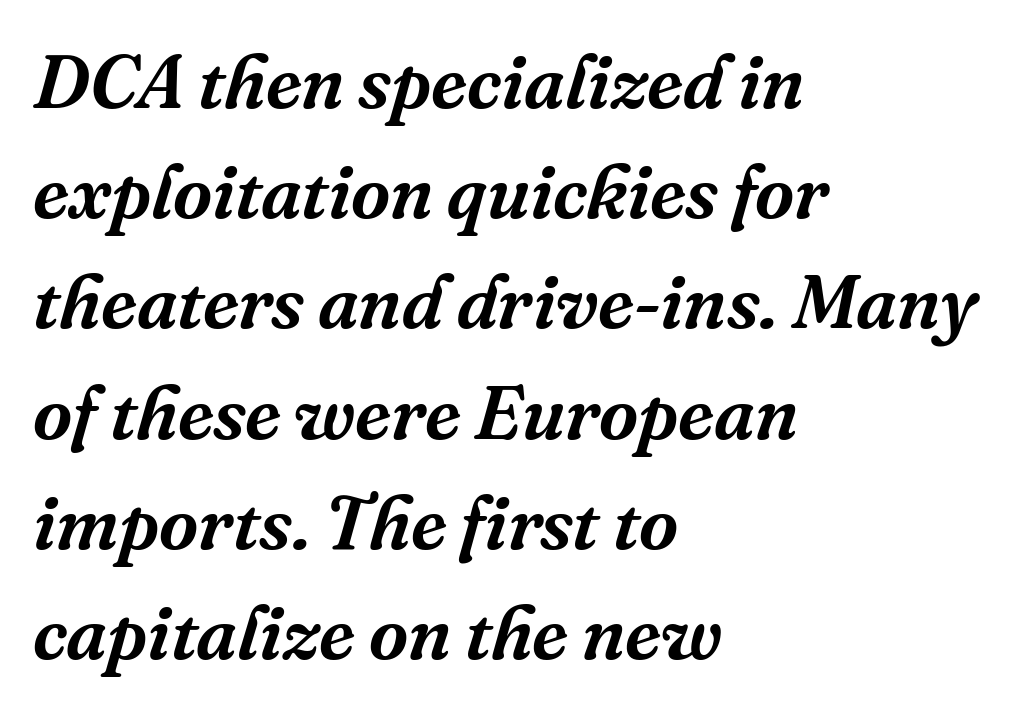
Q: Is the text italic (slanted)? A: Yes, it leans right by about 16 degrees.
Q: Is the typeface a serif or a sans-serif typeface? A: Serif.
Q: Is the text underlined? A: No.
Q: How is the paragraph aligned? A: Left-aligned.
Q: Is the spacing between letters normal or unusually wide? A: Normal.
Q: Is the spacing between lines tight, normal or loose? A: Normal.
Q: Width (condensed, normal, or wide)? A: Normal.
Q: Stroke contrast? A: Medium.
Q: x-height? A: Medium.
Q: Monospaced? A: No.
